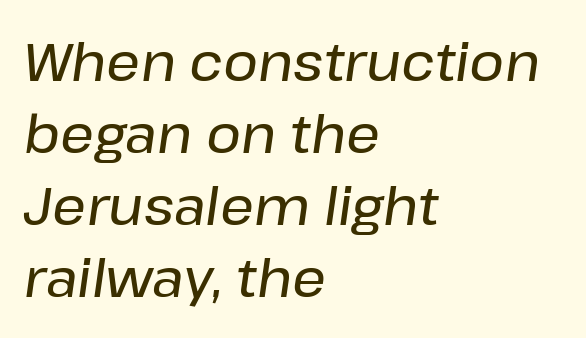
The text carries the slant typical of an italic or oblique font. The gaps between neighbouring characters are ordinary and unremarkable. Horizontally, the lines are justified to the leading edge only. Vertical spacing — default.
